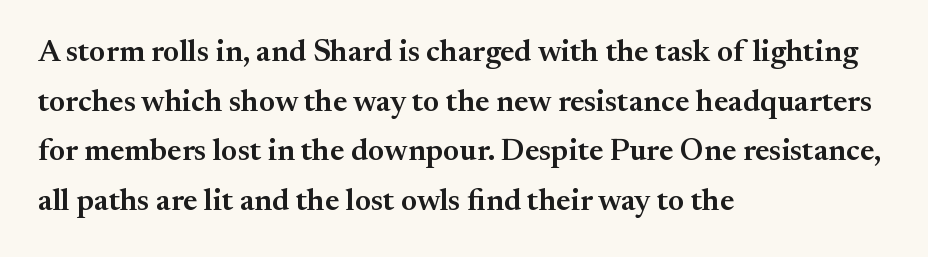
{"serif": "yes", "italic": "no", "bold": "semi", "weight": "semibold", "width": "normal", "stroke_contrast": "medium", "x_height": "small", "monospaced": "no", "underline": "no", "align": "left", "line_spacing": "normal", "line_spacing_ratio": 1.6, "letter_spacing": "normal", "letter_spacing_em": 0.0, "glyph_px": 31}
